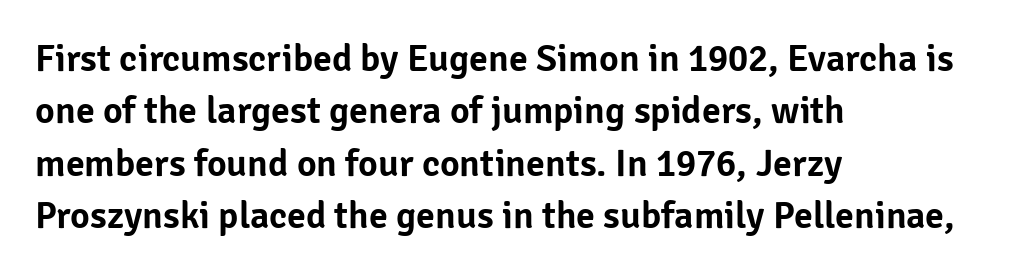
{"serif": "no", "italic": "no", "width": "normal", "stroke_contrast": "low", "x_height": "medium", "monospaced": "no", "underline": "no", "align": "left", "line_spacing": "normal", "line_spacing_ratio": 1.38, "letter_spacing": "normal", "letter_spacing_em": 0.0, "glyph_px": 38}
